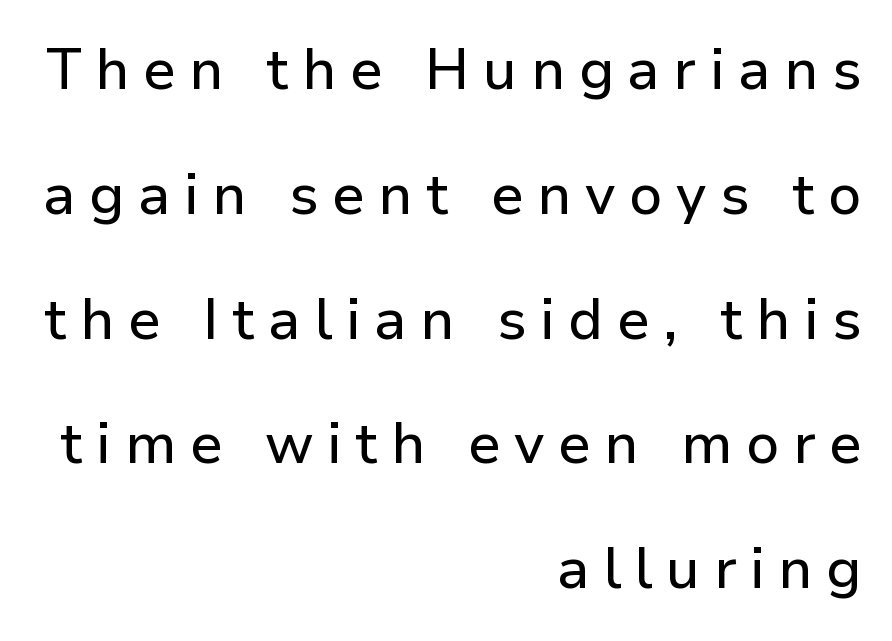
Here the glyphs are tracked loosely, breaking word shapes into spaced letters. The rendering uses a large line-height, opening up the rows. Rule under the text: the space is simply empty. The paragraph shown leans on its right margin. Spacing verdict: proportional, widths tailored to each character. Posture: upright roman.
